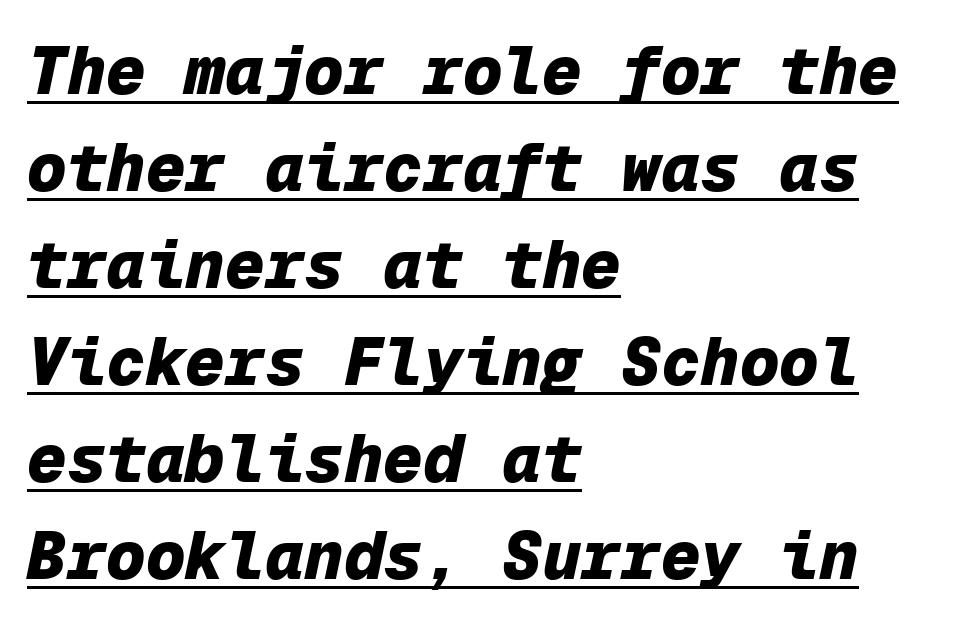
Q: Is the text bold? A: Yes.
Q: Is the text italic (slanted)? A: Yes, it leans right by about 12 degrees.
Q: Is the text underlined? A: Yes.
Q: How is the paragraph aligned? A: Left-aligned.
Q: Is the spacing between letters normal or unusually wide? A: Normal.
Q: Is the spacing between lines tight, normal or loose? A: Normal.
Q: Width (condensed, normal, or wide)? A: Normal.
Q: Stroke contrast? A: Low.
Q: x-height? A: Medium.
Q: Monospaced? A: Yes.
